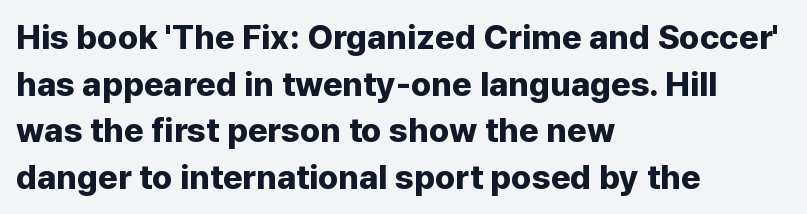
The image shows 34 px bold sans-serif type, upright; set left-aligned, normal line spacing (1.37x), normal letter spacing, not underlined; low stroke contrast and a medium x-height.
